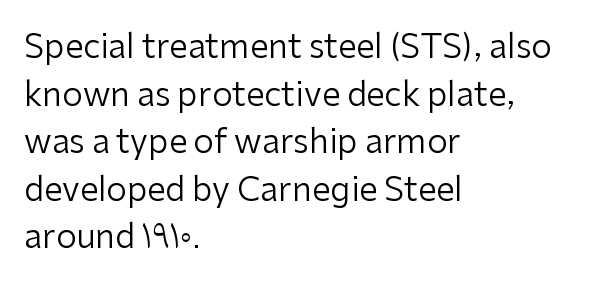
{"serif": "no", "italic": "no", "bold": "no", "weight": "regular", "width": "normal", "stroke_contrast": "low", "x_height": "medium", "monospaced": "no", "underline": "no", "align": "left", "line_spacing": "normal", "line_spacing_ratio": 1.44, "letter_spacing": "normal", "letter_spacing_em": 0.0, "glyph_px": 33}
